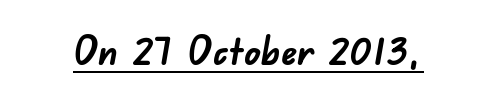
Somebody hit Ctrl+U on this one — the words are underlined. These lines are composed in type without serifs. Default kerning and tracking; the words read as compact shapes. Character widths vary here, with narrow letters taking less room than wide ones. The sample has been set heavy, in full bold.
